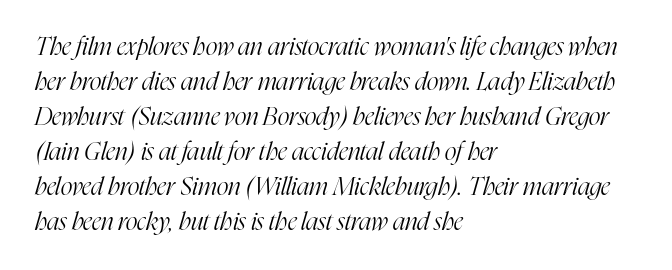
Nobody touched the tracking dial on this one. Reading down the column, the eye jumps a familiar distance to each next line. Casual observation: everything's shoved over to the left. Would a proofreader flag this as italicized? Yes. The space beneath each line is pristine and unruled.
